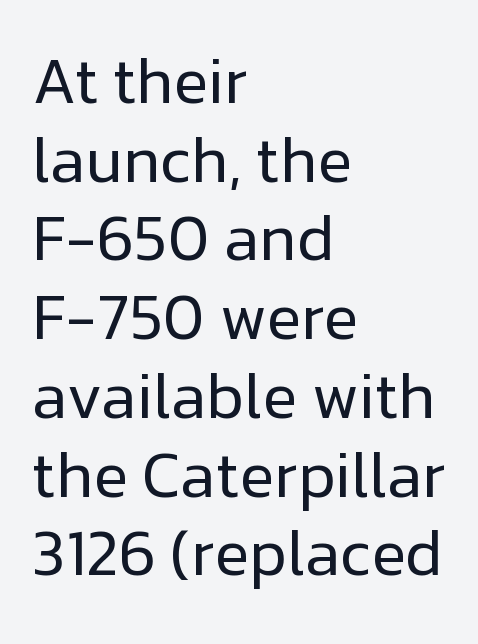
Caption: multi-line text, flush left, ragged right. There is no visible air inserted between adjacent glyphs. The space beneath each line is pristine and unruled. The font sits on the lighter half of the weight spectrum, regular included.
